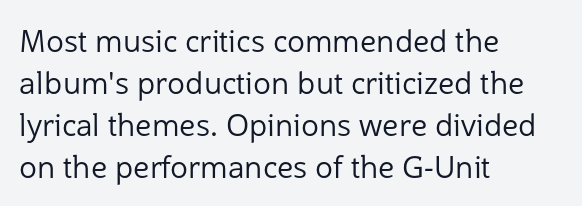
{"serif": "no", "italic": "no", "bold": "no", "weight": "regular", "width": "normal", "stroke_contrast": "low", "x_height": "medium", "monospaced": "no", "underline": "no", "align": "left", "line_spacing": "normal", "line_spacing_ratio": 1.4, "letter_spacing": "normal", "letter_spacing_em": 0.0, "glyph_px": 30}
